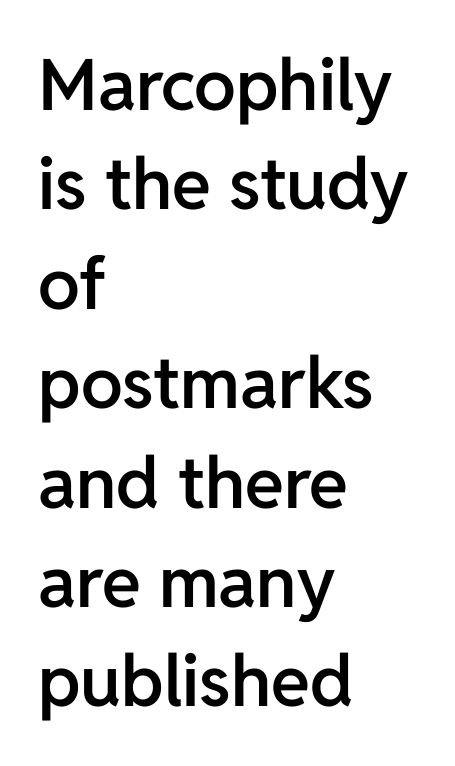
The image shows 71 px semibold sans-serif type, upright; set left-aligned, normal line spacing (1.4x), normal letter spacing, not underlined; low stroke contrast and a medium x-height.
